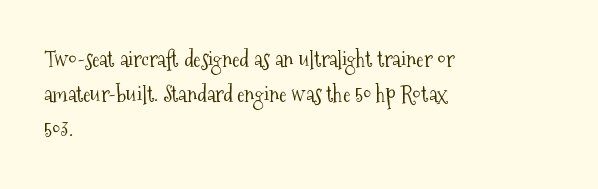
Q: Is the text bold? A: No.
Q: Is the text italic (slanted)? A: No, it is upright.
Q: Is the text underlined? A: No.
Q: How is the paragraph aligned? A: Left-aligned.
Q: Is the spacing between letters normal or unusually wide? A: Normal.
Q: Is the spacing between lines tight, normal or loose? A: Normal.
